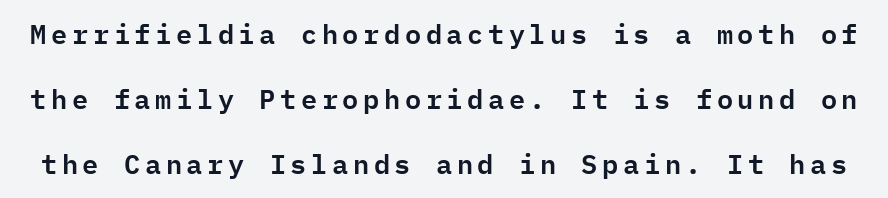
The foot of each line stays bare and open. What's the leading like? Stretched, with rows far apart. No italicization has been applied; the sample stays upright.
